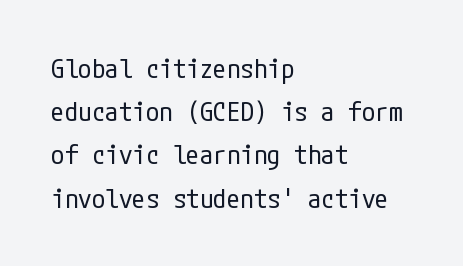
{"italic": "no", "bold": "no", "underline": "no", "align": "left", "line_spacing": "normal", "line_spacing_ratio": 1.6, "letter_spacing": "normal", "letter_spacing_em": 0.0, "glyph_px": 27}
